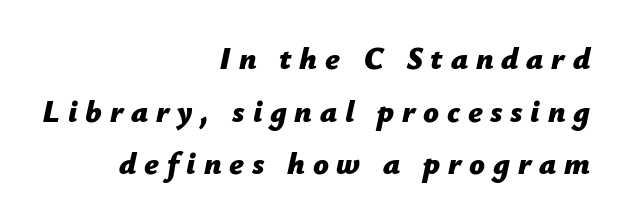
Q: Is the text bold? A: Yes.
Q: Is the text italic (slanted)? A: Yes, it leans right by about 12 degrees.
Q: Is the text underlined? A: No.
Q: How is the paragraph aligned? A: Right-aligned.
Q: Is the spacing between letters normal or unusually wide? A: Unusually wide.
Q: Is the spacing between lines tight, normal or loose? A: Normal.
Q: Width (condensed, normal, or wide)? A: Normal.
Q: Stroke contrast? A: Low.
Q: x-height? A: Medium.
Q: Monospaced? A: No.
